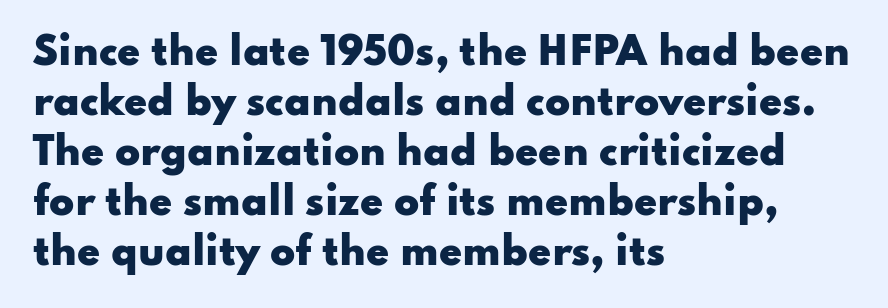
{"serif": "no", "italic": "no", "bold": "yes", "weight": "heavy", "width": "wide", "stroke_contrast": "low", "x_height": "small", "monospaced": "no", "underline": "no", "align": "left", "line_spacing": "normal", "line_spacing_ratio": 1.35, "letter_spacing": "normal", "letter_spacing_em": 0.0, "glyph_px": 37}
